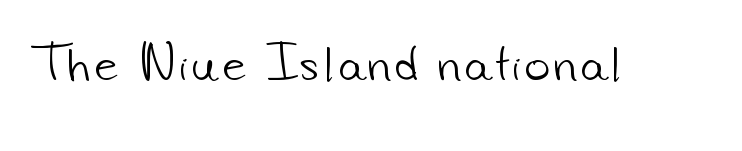
Here the designer chose a conventional face with non-uniform glyph widths. The passage shown is not underscored anywhere. Weight: in the light-to-regular range. Grotesque or geometric, the face here clearly has no serifs.
